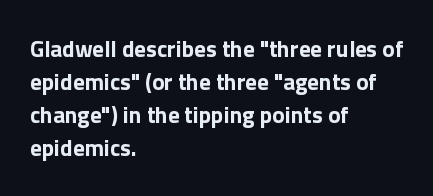
The image shows 23 px bold type, upright; set left-aligned, normal line spacing (1.44x), normal letter spacing, not underlined.
